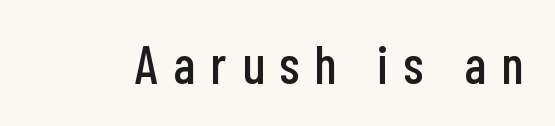
This rendering features lettering with no underline. Is this a fixed-width face? No — the glyphs have proportional, varying widths. The designer went with a sans here, leaving each stem footless. No italicization has been applied; the sample stays upright.
